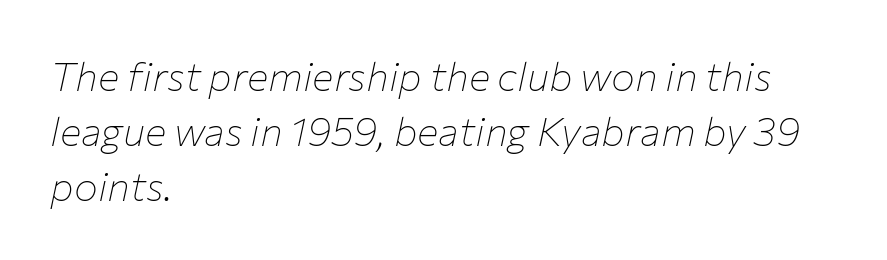
The image shows 40 px thin type, italic (leaning right); set left-aligned, normal line spacing (1.37x), normal letter spacing, not underlined; low stroke contrast and a medium x-height.
